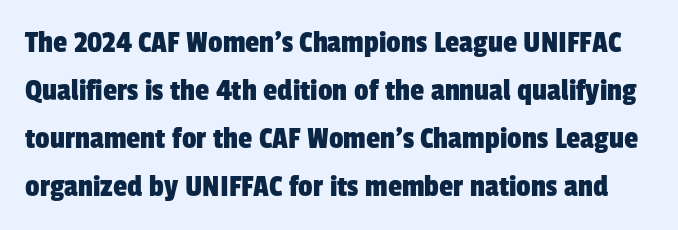
Q: Is the typeface a serif or a sans-serif typeface? A: Sans-serif.
Q: Is the text underlined? A: No.
Q: Is the spacing between letters normal or unusually wide? A: Normal.
Q: Is the spacing between lines tight, normal or loose? A: Normal.
Q: Width (condensed, normal, or wide)? A: Condensed.
Q: Stroke contrast? A: Low.
Q: x-height? A: Medium.
Q: Monospaced? A: No.
